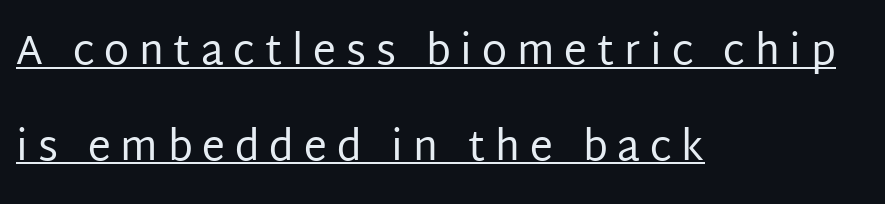
The string is rendered with underlining switched on. Stroke mass is kept to a normal reading level or below. Classification — sans serif. This sample has the flowing, uneven cadence of proportional lettering. The passage shown stacks its lines with a broad gap. Letter spacing: wide.
